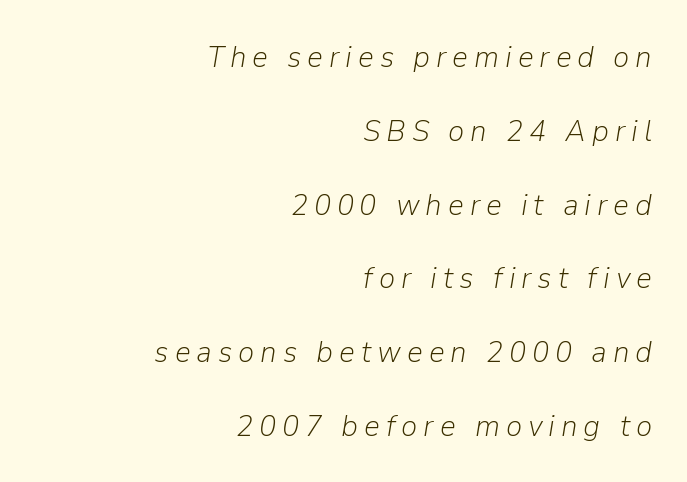
{"italic": "yes", "lean": "right", "slant_degrees": 9, "bold": "no", "weight": "light", "width": "normal", "stroke_contrast": "low", "x_height": "medium", "monospaced": "no", "underline": "no", "align": "right", "line_spacing": "loose", "line_spacing_ratio": 2.38, "glyph_px": 31}
